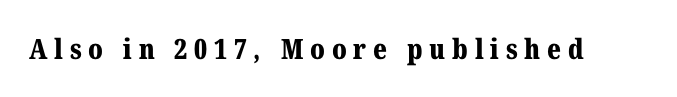
{"serif": "yes", "italic": "no", "bold": "yes", "weight": "bold", "width": "normal", "stroke_contrast": "medium", "x_height": "medium", "monospaced": "no", "underline": "no", "letter_spacing": "wide", "letter_spacing_em": 0.24, "glyph_px": 28}
